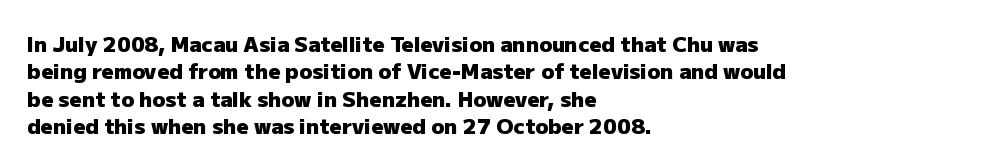
The image shows 21 px bold type, upright; set left-aligned, normal line spacing (1.3x), normal letter spacing, not underlined.
